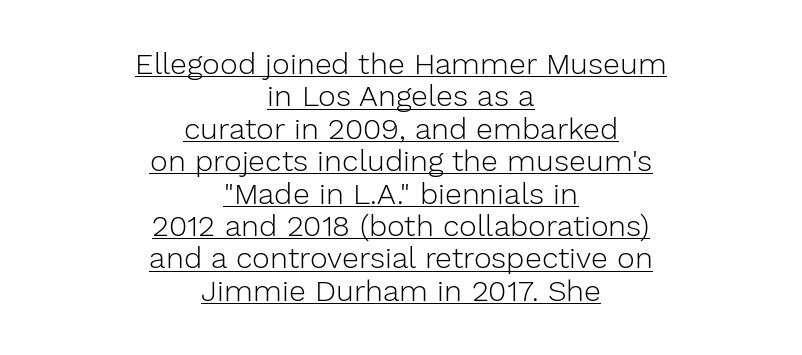
Q: Is the text bold? A: No.
Q: Is the text italic (slanted)? A: No, it is upright.
Q: Is the typeface a serif or a sans-serif typeface? A: Sans-serif.
Q: Is the text underlined? A: Yes.
Q: How is the paragraph aligned? A: Centered.
Q: Is the spacing between letters normal or unusually wide? A: Normal.
Q: Is the spacing between lines tight, normal or loose? A: Tight.
Q: Width (condensed, normal, or wide)? A: Normal.
Q: Stroke contrast? A: Low.
Q: x-height? A: Medium.
Q: Monospaced? A: No.
